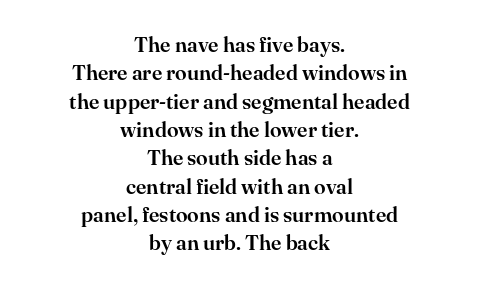
Designer's note — italics off, roman on. The line-height multiplier appears to be the usual default. Layout note: lines centered. Short note: letters normally spaced. Check the space under the baseline: it is left empty.
